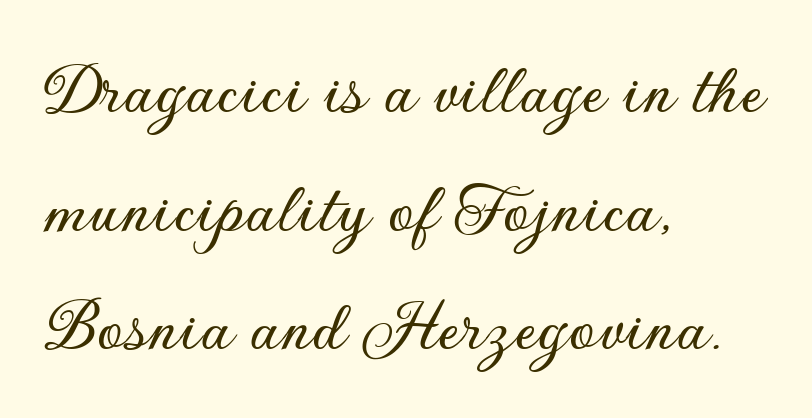
Spacing verdict: proportional, widths tailored to each character. The baseline area is clear. All the whitespace from short lines collects on the right. Between one letter and the next there's only the usual sliver of space. Regarding leading, the lines here are spaced in the standard way.
